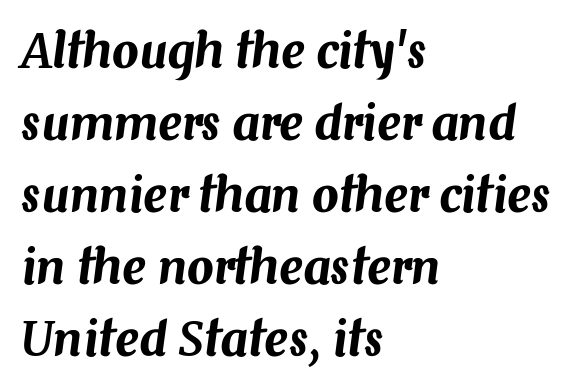
The image shows 47 px text type, italic (leaning right); set left-aligned, normal line spacing (1.53x), normal letter spacing, not underlined; medium stroke contrast and a medium x-height.
